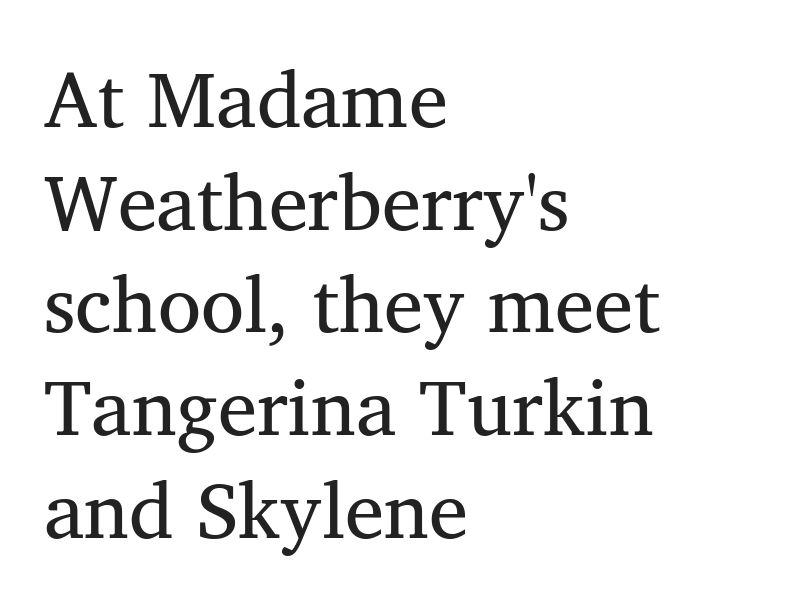
Nothing unusual about the tracking: characters are spaced as the font intends. Only glyphs here, with clear space below each row. Looks like regular typesetting: each glyph gets only the width it needs. A typesetter would label this face a serif. Ink coverage per letter is moderate at most. Does the leading feel generous? No, just average.
